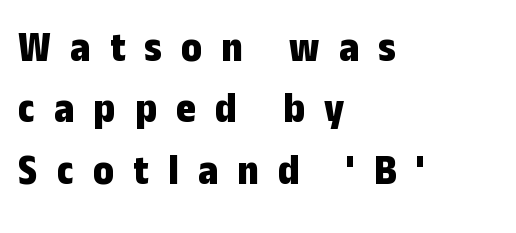
The image shows 43 px bold, condensed sans-serif type, upright; set left-aligned, normal line spacing (1.43x), unusually wide letter spacing (+0.45 em), not underlined; low stroke contrast and a medium x-height.
